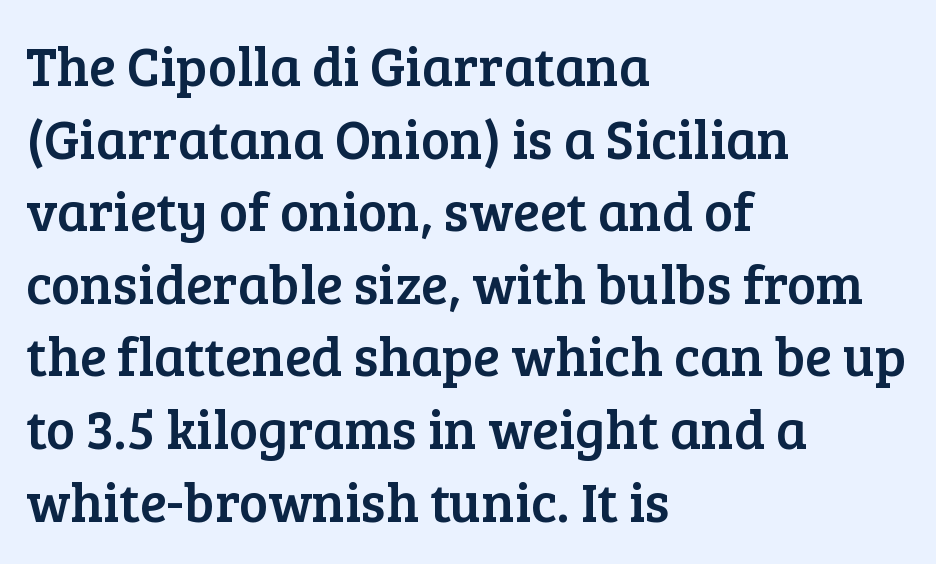
Descenders hang freely into open space. This sample is left-justified, so line endings fall wherever the words run out. These lines sit exactly where default settings would place them. Nope, not italic — everything's standing straight.
